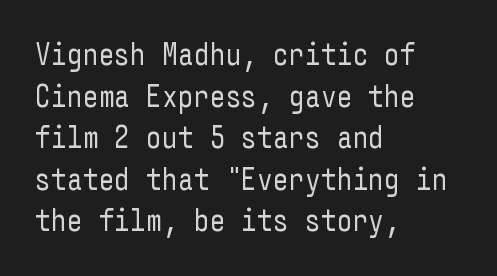
The image shows 31 px regular-weight, condensed sans-serif type, upright; set left-aligned, normal line spacing (1.34x), normal letter spacing, not underlined; low stroke contrast and a medium x-height.
